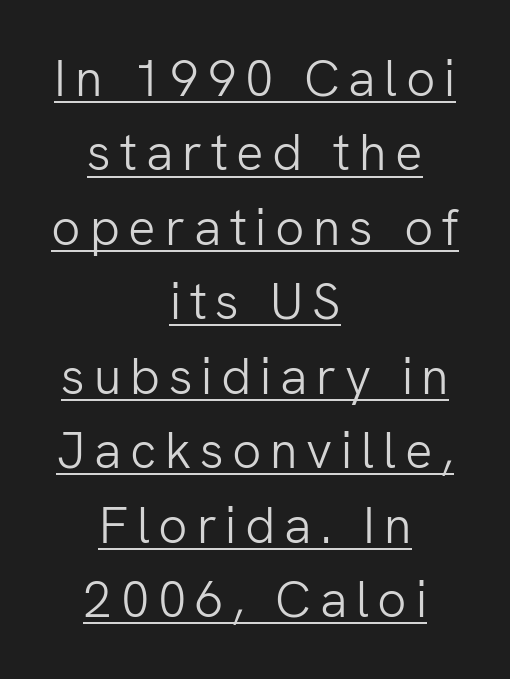
Q: Is the text bold? A: No.
Q: Is the text italic (slanted)? A: No, it is upright.
Q: Is the typeface a serif or a sans-serif typeface? A: Sans-serif.
Q: Is the text underlined? A: Yes.
Q: How is the paragraph aligned? A: Centered.
Q: Is the spacing between lines tight, normal or loose? A: Normal.
Q: Width (condensed, normal, or wide)? A: Normal.
Q: Stroke contrast? A: Low.
Q: x-height? A: Medium.
Q: Monospaced? A: No.
